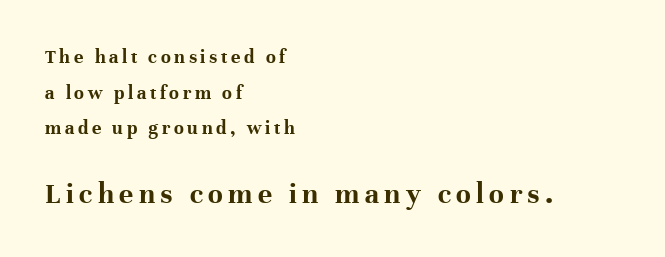
{"serif": "yes", "italic": "no", "bold": "yes", "weight": "bold", "width": "normal", "stroke_contrast": "high", "x_height": "medium", "monospaced": "no", "underline": "no", "align": "left", "line_spacing_ratio": 1.78, "larger_block": "second", "size_ratio": 1.5, "glyph_px": 30}
